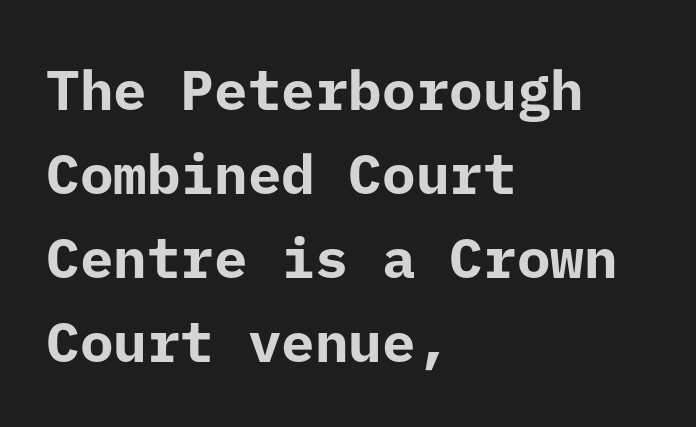
The face used here is a sans, in the tradition of grotesques and geometrics. Caption: multi-line text, flush left, ragged right. Caption: standard tracking, unaltered. The passage shown is emphatically bold.
